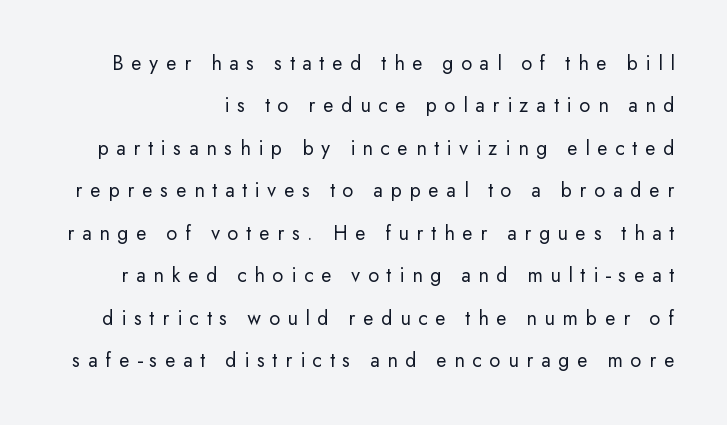
Q: Is the text bold? A: No.
Q: Is the text italic (slanted)? A: No, it is upright.
Q: Is the text underlined? A: No.
Q: Is the spacing between letters normal or unusually wide? A: Unusually wide.
Q: Is the spacing between lines tight, normal or loose? A: Loose.
